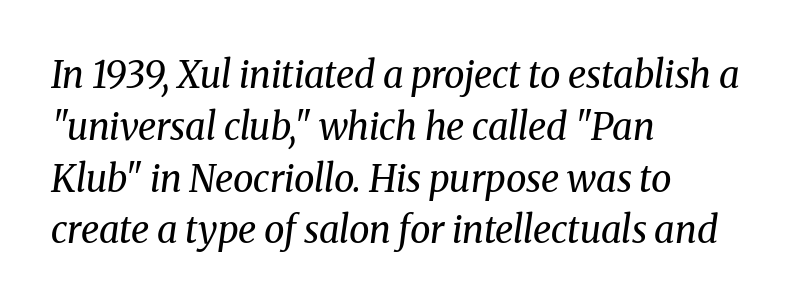
The image shows 37 px regular-weight serif type, italic (leaning right); set left-aligned, normal line spacing (1.4x), normal letter spacing, not underlined; medium stroke contrast and a medium x-height.
